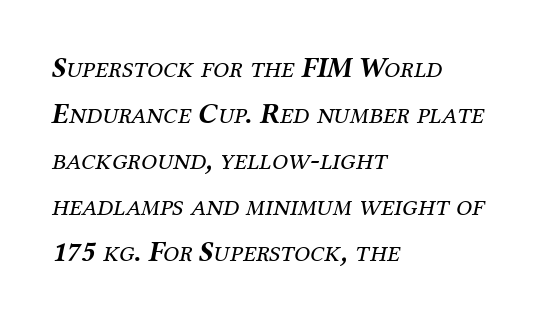
The axis of the letterforms is tilted away from vertical. Clear beneath every line of the passage. Each new line begins a customary step beneath the previous one. Varying glyph widths throughout — classic text-font behaviour. Alignment: flush left. Does the type have serifs? Yes, each stem ends in a small foot.
